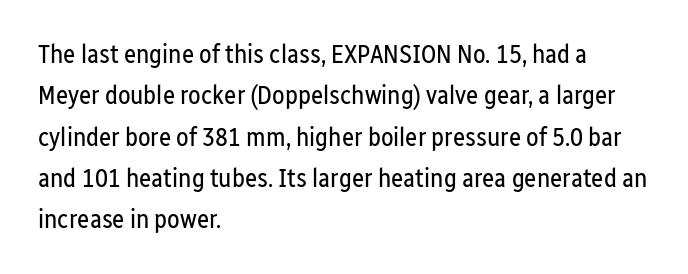
The image shows 26 px text type, upright; set left-aligned, normal line spacing (1.59x), normal letter spacing, not underlined.
